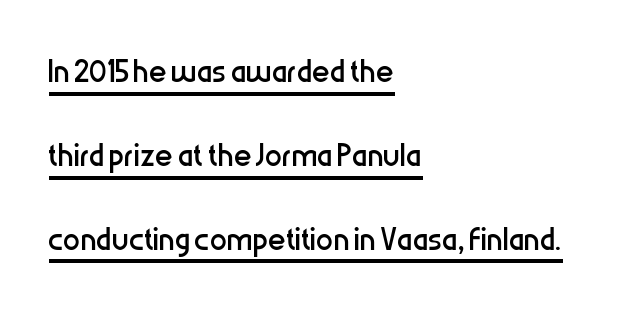
Rows of type keep a wide berth in the vertical direction. Standard letterfit; no display-style spreading of the glyphs. This sample uses a sans-serif face. The string is rendered with underlining switched on. The face looks like a standard text weight, possibly lighter. These lines are rendered in a variable-pitch font.
